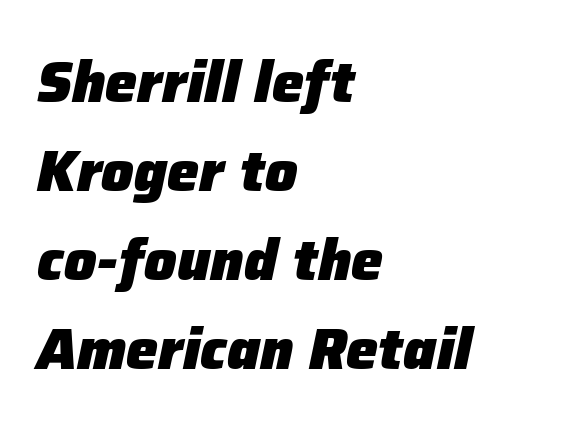
Q: Is the text bold? A: Yes.
Q: Is the text italic (slanted)? A: Yes, it leans right by about 12 degrees.
Q: Is the text underlined? A: No.
Q: How is the paragraph aligned? A: Left-aligned.
Q: Is the spacing between letters normal or unusually wide? A: Normal.
Q: Is the spacing between lines tight, normal or loose? A: Normal.
Q: Width (condensed, normal, or wide)? A: Normal.
Q: Stroke contrast? A: Low.
Q: x-height? A: Medium.
Q: Monospaced? A: No.
